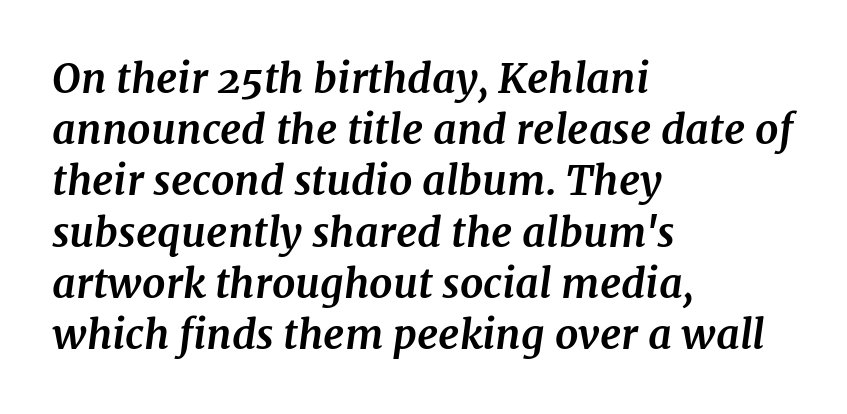
The image shows 41 px bold serif type, italic (leaning right); set left-aligned, normal line spacing (1.25x), normal letter spacing, not underlined; medium stroke contrast and a medium x-height.
